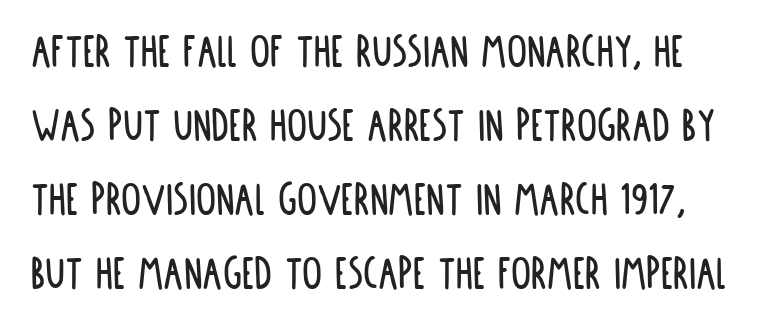
Q: Is the text italic (slanted)? A: No, it is upright.
Q: Is the typeface a serif or a sans-serif typeface? A: Sans-serif.
Q: Is the text underlined? A: No.
Q: Is the spacing between letters normal or unusually wide? A: Normal.
Q: Is the spacing between lines tight, normal or loose? A: Normal.
Q: Width (condensed, normal, or wide)? A: Condensed.
Q: Stroke contrast? A: Low.
Q: x-height? A: Large.
Q: Monospaced? A: No.
